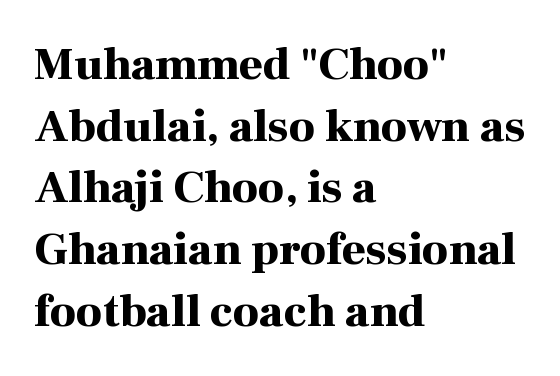
{"serif": "yes", "italic": "no", "bold": "yes", "weight": "bold", "width": "normal", "stroke_contrast": "high", "x_height": "medium", "monospaced": "no", "underline": "no", "align": "left", "line_spacing": "normal", "line_spacing_ratio": 1.34, "letter_spacing": "normal", "letter_spacing_em": 0.0, "glyph_px": 46}
